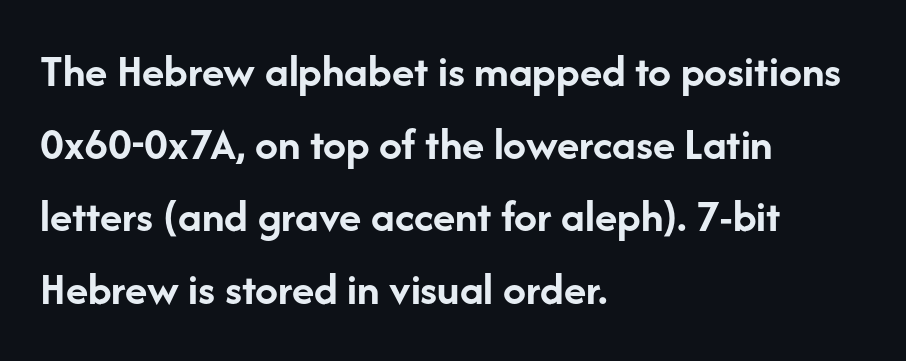
The image shows 46 px semibold sans-serif type, upright; set left-aligned, normal line spacing (1.58x), normal letter spacing, not underlined; low stroke contrast and a medium x-height.
